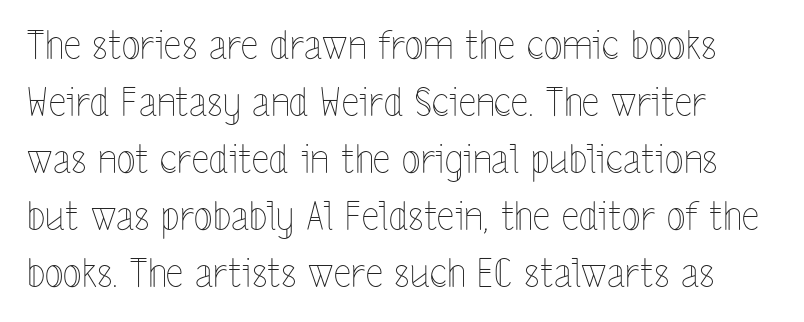
{"italic": "no", "bold": "no", "weight": "thin", "width": "condensed", "x_height": "medium", "monospaced": "no", "underline": "no", "line_spacing": "normal", "line_spacing_ratio": 1.46, "letter_spacing": "normal", "letter_spacing_em": 0.0, "glyph_px": 39}
